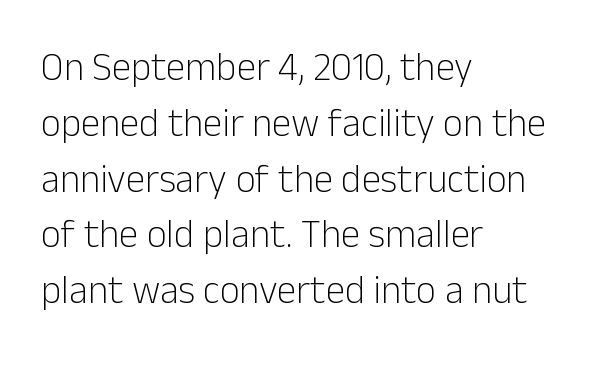
Q: Is the text bold? A: No.
Q: Is the text italic (slanted)? A: No, it is upright.
Q: Is the typeface a serif or a sans-serif typeface? A: Sans-serif.
Q: Is the text underlined? A: No.
Q: How is the paragraph aligned? A: Left-aligned.
Q: Is the spacing between letters normal or unusually wide? A: Normal.
Q: Is the spacing between lines tight, normal or loose? A: Normal.
Q: Width (condensed, normal, or wide)? A: Normal.
Q: Stroke contrast? A: Low.
Q: x-height? A: Medium.
Q: Monospaced? A: No.
